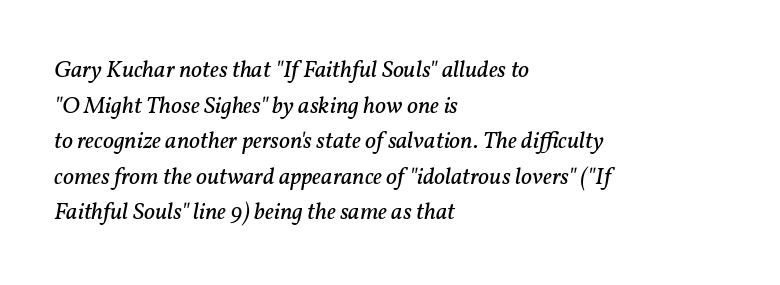
{"italic": "yes", "lean": "right", "slant_degrees": 11, "bold": "no", "underline": "no", "align": "left", "line_spacing": "normal", "line_spacing_ratio": 1.48, "letter_spacing": "normal", "letter_spacing_em": 0.0, "glyph_px": 24}
